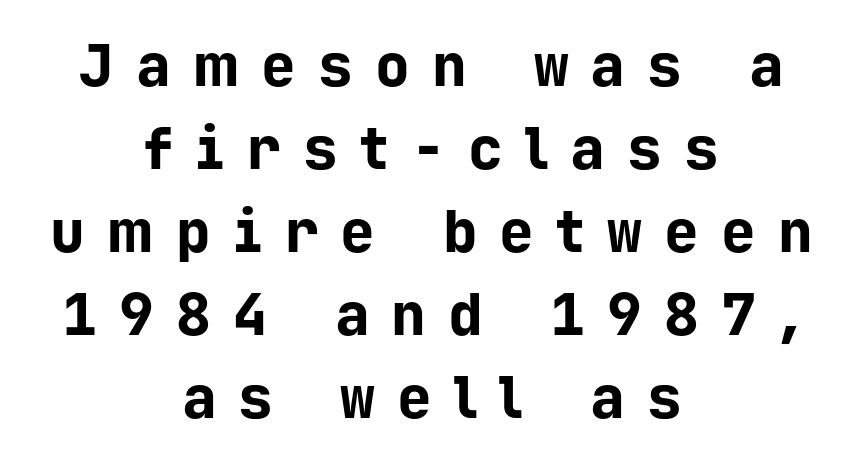
Q: Is the text bold? A: Yes.
Q: Is the text italic (slanted)? A: No, it is upright.
Q: Is the typeface a serif or a sans-serif typeface? A: Sans-serif.
Q: Is the text underlined? A: No.
Q: How is the paragraph aligned? A: Centered.
Q: Is the spacing between letters normal or unusually wide? A: Unusually wide.
Q: Is the spacing between lines tight, normal or loose? A: Normal.
Q: Width (condensed, normal, or wide)? A: Normal.
Q: Stroke contrast? A: Low.
Q: x-height? A: Medium.
Q: Monospaced? A: Yes.
